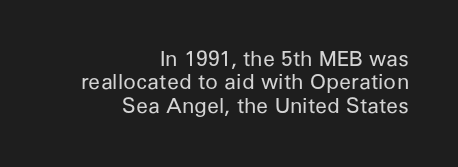
The lines are quadded right. Ascenders rise straight up at ninety degrees. Summary of vertical rhythm: compact, with narrow interline spacing. Honestly, the letter spacing is just normal — you wouldn't notice it.
